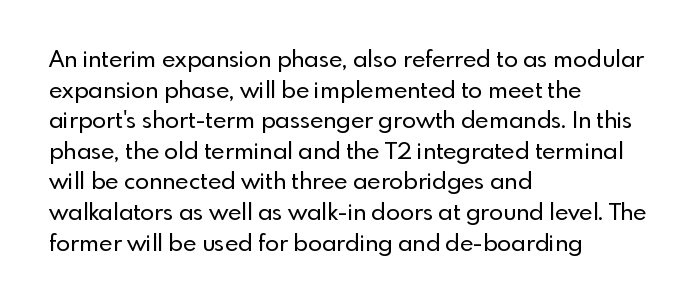
A typesetter would call this leading conventional body-copy spacing. No italicization has been applied; the sample stays upright. Tracking value appears to be zero — textbook default spacing. Short and long lines alike share a common starting point at left. Decoration check: the copy has no underline.
